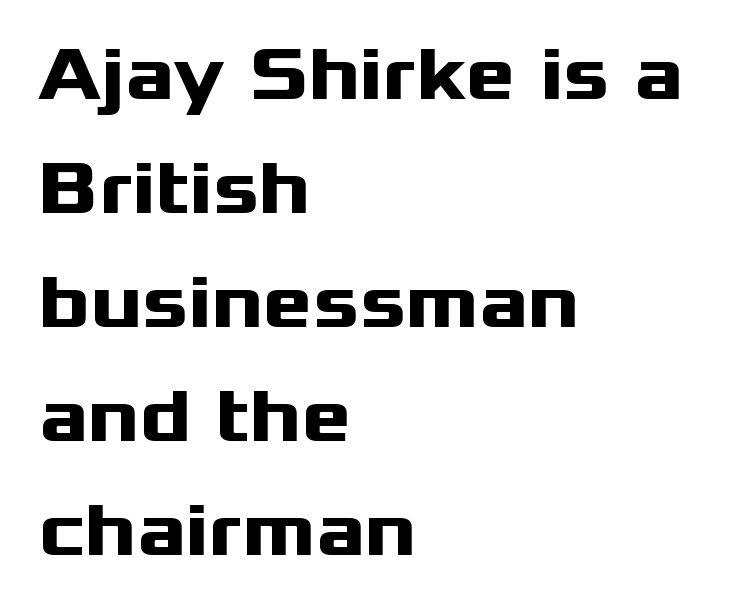
{"serif": "no", "italic": "no", "bold": "yes", "weight": "heavy", "width": "wide", "stroke_contrast": "medium", "x_height": "medium", "monospaced": "no", "underline": "no", "align": "left", "line_spacing": "normal", "line_spacing_ratio": 1.5, "letter_spacing": "normal", "letter_spacing_em": 0.0, "glyph_px": 76}
